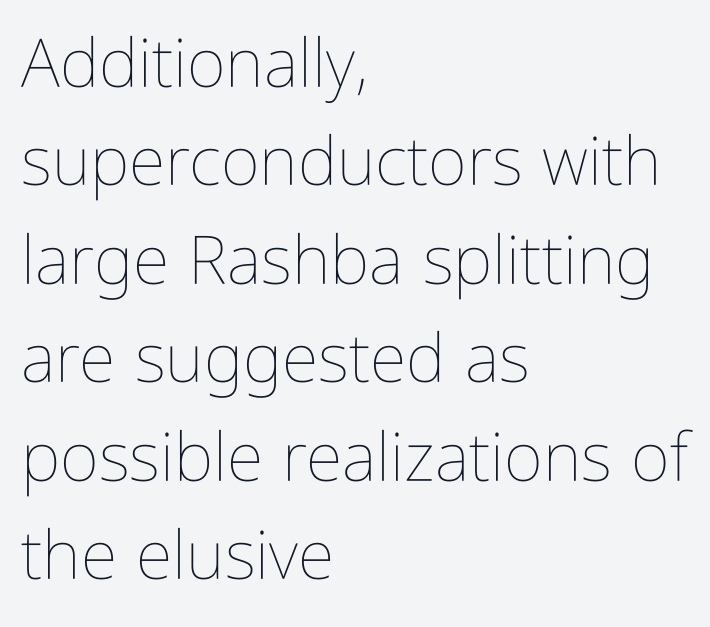
The letters look calm and open, with moderate or lighter stems. The rendering uses natural spacing where letterforms have individual widths. These lines are set flush left with a ragged right edge. The font's upright variant was chosen for this text.
